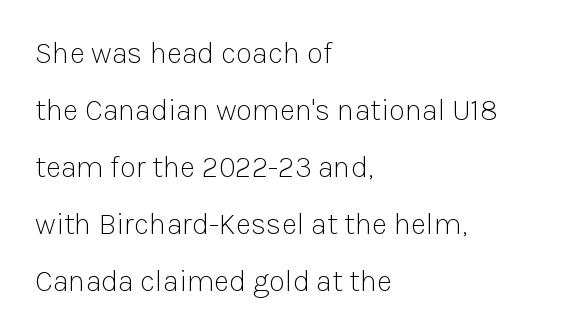
Q: Is the text bold? A: No.
Q: Is the text italic (slanted)? A: No, it is upright.
Q: Is the typeface a serif or a sans-serif typeface? A: Sans-serif.
Q: Is the text underlined? A: No.
Q: How is the paragraph aligned? A: Left-aligned.
Q: Is the spacing between letters normal or unusually wide? A: Normal.
Q: Is the spacing between lines tight, normal or loose? A: Loose.
Q: Width (condensed, normal, or wide)? A: Normal.
Q: Stroke contrast? A: Low.
Q: x-height? A: Medium.
Q: Monospaced? A: No.
